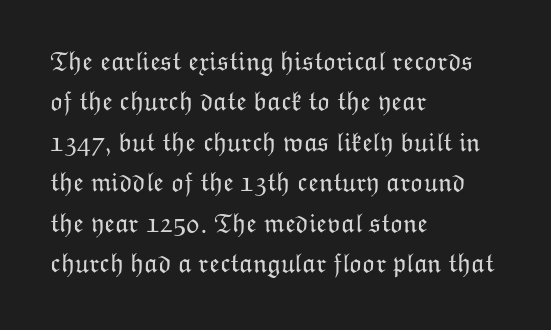
The image shows 27 px text type, upright; set left-aligned, normal line spacing (1.5x), normal letter spacing, not underlined.
